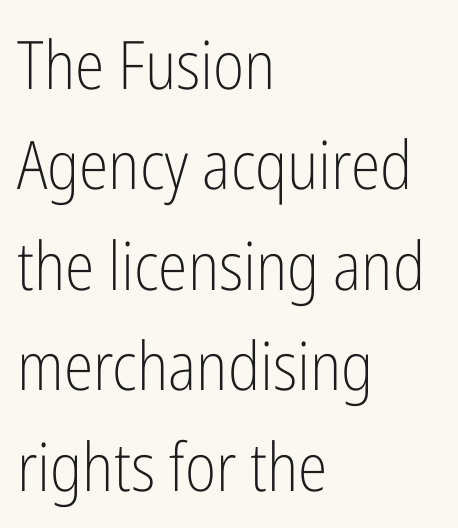
{"serif": "no", "italic": "no", "bold": "no", "weight": "light", "width": "condensed", "stroke_contrast": "low", "x_height": "medium", "monospaced": "no", "underline": "no", "align": "left", "line_spacing": "normal", "line_spacing_ratio": 1.5, "letter_spacing": "normal", "letter_spacing_em": 0.0, "glyph_px": 67}
